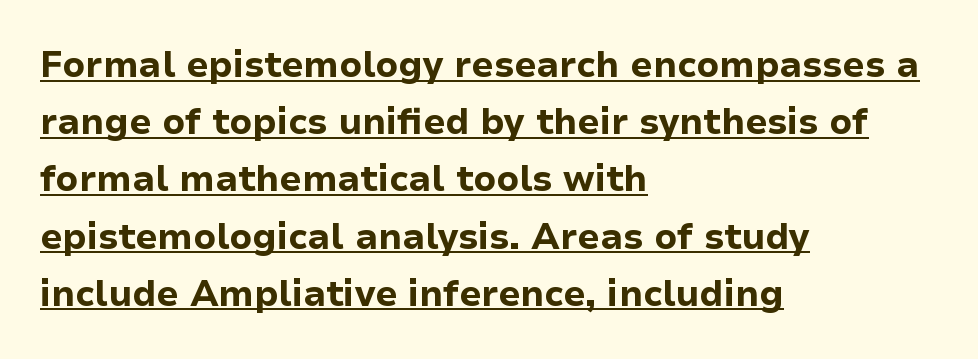
{"serif": "no", "italic": "no", "bold": "yes", "weight": "bold", "width": "normal", "stroke_contrast": "low", "x_height": "medium", "monospaced": "no", "underline": "yes", "align": "left", "line_spacing": "normal", "line_spacing_ratio": 1.59, "letter_spacing": "normal", "letter_spacing_em": 0.0, "glyph_px": 36}
